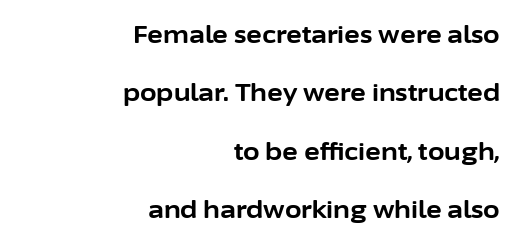
{"italic": "no", "bold": "yes", "underline": "no", "align": "right", "line_spacing": "loose", "line_spacing_ratio": 2.43, "letter_spacing": "normal", "letter_spacing_em": 0.0, "glyph_px": 24}
